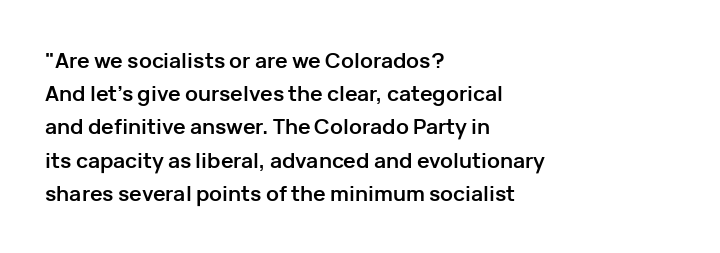
The font is running at its bold setting. Letters rest on an invisible, unmarked baseline. Students, note that the glyphs here touch the page at normal intervals. The rendering anchors every line to the left-hand side.
